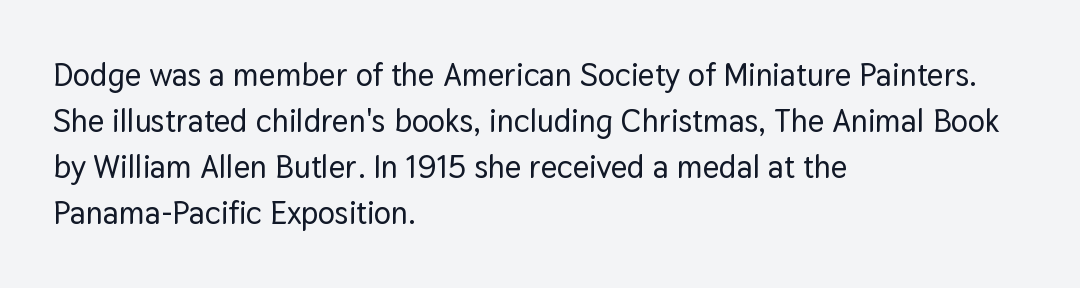
If you measured baseline to baseline, you'd find a middling distance. Characters remain perfectly vertical along every line. The text was rendered using a sans face with plain stroke endings. Is this a fixed-width face? No — the glyphs have proportional, varying widths. The specimen omits any rule beneath the text block's lines.
